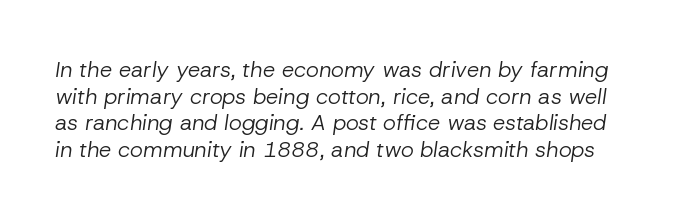
Posture: slanted. This reads as an unemphasized weight, regular at the heaviest. The words here are not underlined. The gaps between neighbouring characters are ordinary and unremarkable.
